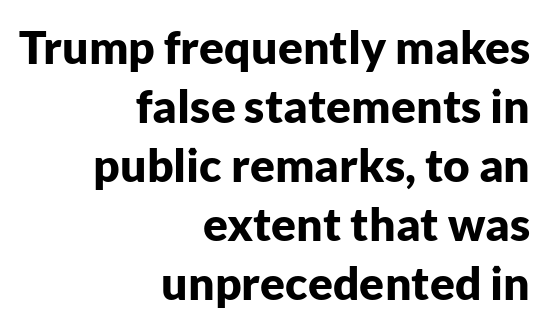
Q: Is the text bold? A: Yes.
Q: Is the text italic (slanted)? A: No, it is upright.
Q: Is the typeface a serif or a sans-serif typeface? A: Sans-serif.
Q: Is the text underlined? A: No.
Q: How is the paragraph aligned? A: Right-aligned.
Q: Is the spacing between letters normal or unusually wide? A: Normal.
Q: Is the spacing between lines tight, normal or loose? A: Normal.
Q: Width (condensed, normal, or wide)? A: Normal.
Q: Stroke contrast? A: Low.
Q: x-height? A: Medium.
Q: Monospaced? A: No.
